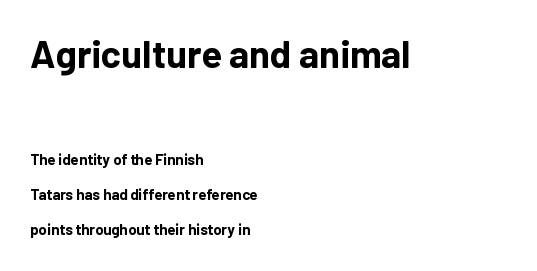
The image shows 38 px bold sans-serif type, upright; set left-aligned, loose line spacing (2.35x), normal letter spacing, not underlined; the first (top) block is 2.53x larger; low stroke contrast and a medium x-height.
